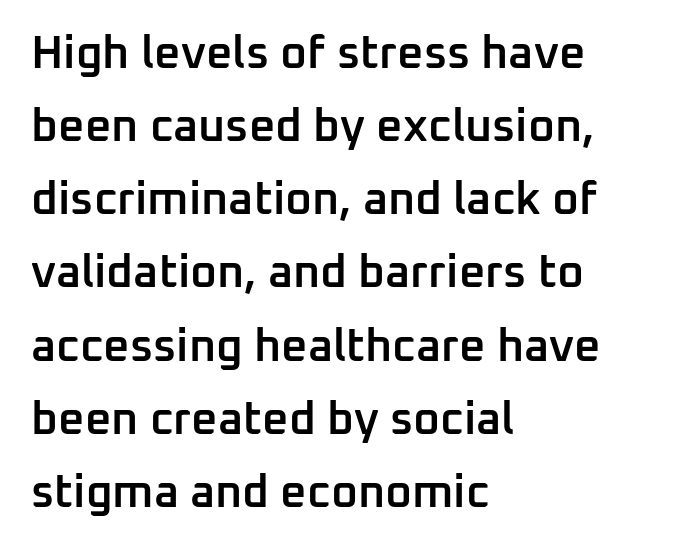
{"serif": "no", "italic": "no", "bold": "semi", "weight": "semibold", "width": "normal", "stroke_contrast": "low", "x_height": "medium", "monospaced": "no", "underline": "no", "align": "left", "line_spacing": "normal", "line_spacing_ratio": 1.59, "letter_spacing": "normal", "letter_spacing_em": 0.0, "glyph_px": 46}
